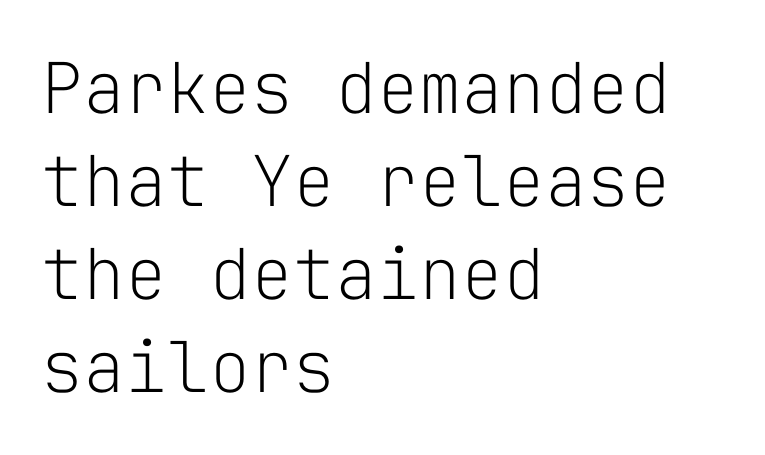
{"serif": "no", "italic": "no", "bold": "no", "weight": "light", "width": "normal", "stroke_contrast": "low", "x_height": "medium", "monospaced": "yes", "underline": "no", "align": "left", "line_spacing": "normal", "line_spacing_ratio": 1.33, "letter_spacing": "normal", "letter_spacing_em": 0.0, "glyph_px": 70}
